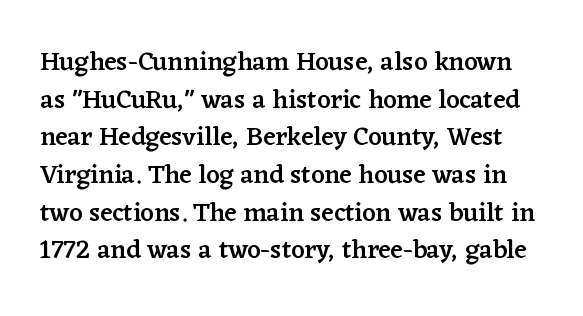
The image shows 26 px text type, upright; set normal line spacing (1.45x), normal letter spacing, not underlined.
